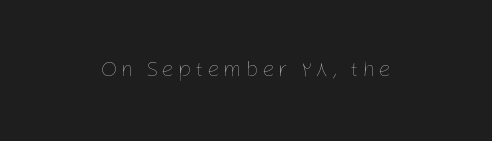
The image shows 22 px text type, upright; set centered, not underlined.
